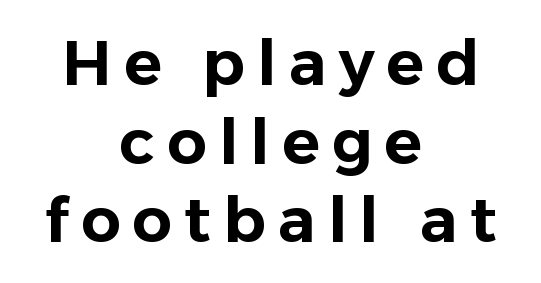
The image shows 63 px sans-serif type, upright; set centered, normal line spacing (1.25x), not underlined; low stroke contrast and a medium x-height.
